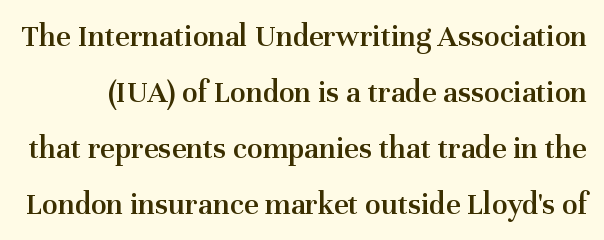
{"serif": "yes", "italic": "no", "bold": "semi", "weight": "semibold", "width": "normal", "stroke_contrast": "medium", "x_height": "medium", "monospaced": "no", "underline": "no", "line_spacing_ratio": 1.75, "letter_spacing": "normal", "letter_spacing_em": 0.0, "glyph_px": 32}
